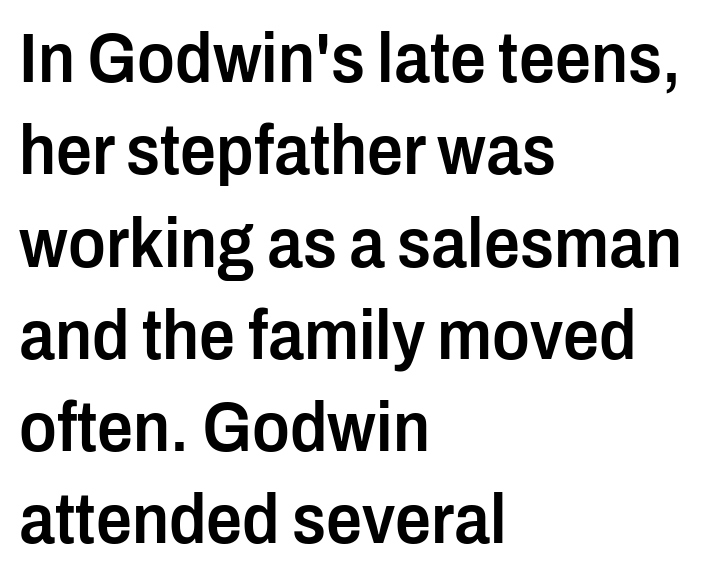
The image shows 71 px semibold, condensed sans-serif type, upright; set left-aligned, normal line spacing (1.3x), normal letter spacing, not underlined; low stroke contrast and a medium x-height.
